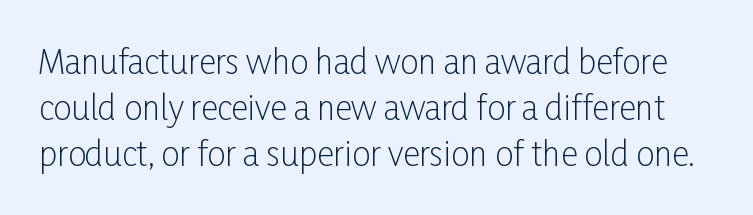
{"serif": "no", "italic": "no", "bold": "no", "weight": "light", "width": "condensed", "stroke_contrast": "low", "x_height": "medium", "monospaced": "no", "underline": "no", "line_spacing": "normal", "line_spacing_ratio": 1.4, "letter_spacing": "normal", "letter_spacing_em": 0.0, "glyph_px": 33}
